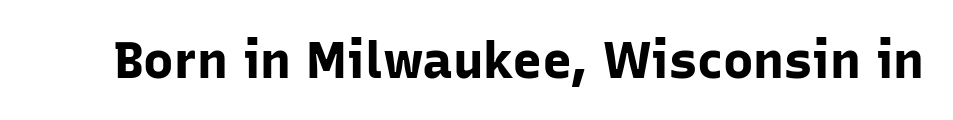
Think of a printed novel: that variable character pitch is what you see here. The specimen omits any rule beneath the text block's lines. Summary of weight: heavy, a full bold. Italic: no, the glyphs are upright roman.
